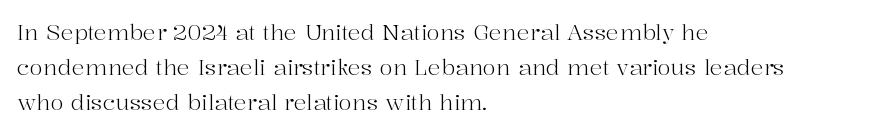
{"italic": "no", "bold": "no", "underline": "no", "align": "left", "line_spacing": "normal", "line_spacing_ratio": 1.58, "letter_spacing": "normal", "letter_spacing_em": 0.0, "glyph_px": 22}
